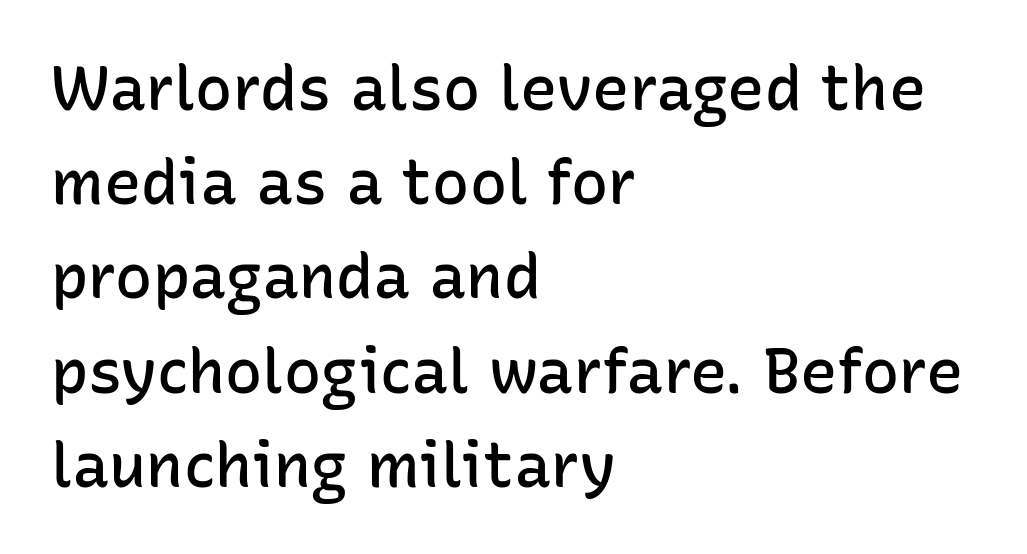
The image shows 62 px semibold sans-serif type, upright; set left-aligned, normal line spacing (1.52x), normal letter spacing, not underlined; low stroke contrast and a medium x-height.
